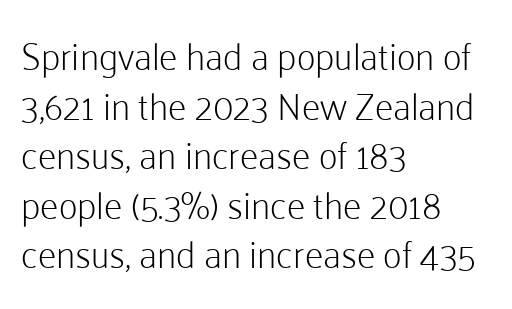
{"serif": "no", "italic": "no", "bold": "no", "weight": "light", "width": "normal", "stroke_contrast": "low", "x_height": "medium", "monospaced": "no", "underline": "no", "align": "left", "line_spacing": "normal", "line_spacing_ratio": 1.34, "letter_spacing": "normal", "letter_spacing_em": 0.0, "glyph_px": 37}
